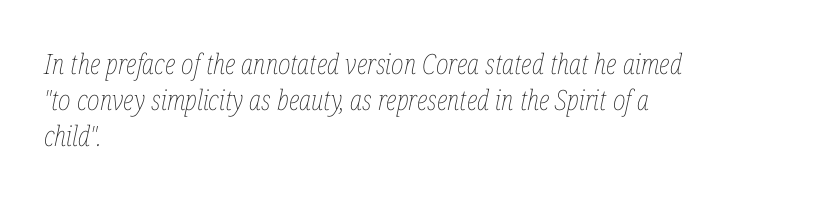
{"italic": "yes", "lean": "right", "slant_degrees": 12, "bold": "no", "weight": "thin", "width": "condensed", "stroke_contrast": "low", "x_height": "medium", "monospaced": "no", "underline": "no", "align": "left", "line_spacing": "normal", "line_spacing_ratio": 1.28, "letter_spacing": "normal", "letter_spacing_em": 0.0, "glyph_px": 28}
